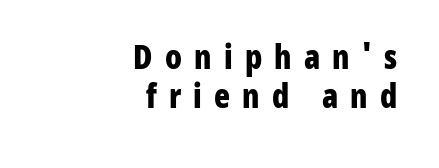
The image shows 33 px bold, condensed sans-serif type, upright; set right-aligned, line spacing 1.17x, unusually wide letter spacing (+0.37 em), not underlined; low stroke contrast and a medium x-height.
